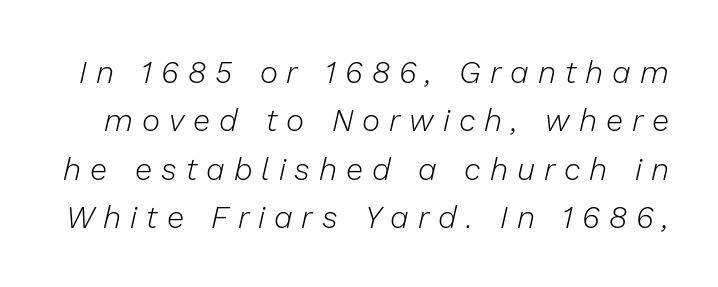
{"italic": "yes", "lean": "right", "slant_degrees": 13, "bold": "no", "weight": "light", "width": "normal", "stroke_contrast": "low", "x_height": "medium", "monospaced": "no", "underline": "no", "line_spacing": "normal", "line_spacing_ratio": 1.56, "letter_spacing": "wide", "letter_spacing_em": 0.29, "glyph_px": 31}
